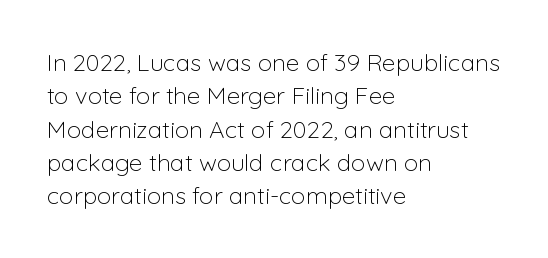
The image shows 24 px text type, upright; set left-aligned, normal line spacing (1.39x), normal letter spacing, not underlined.
